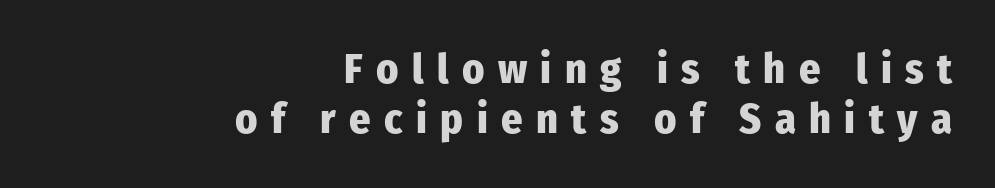
The image shows 42 px heavy, condensed sans-serif type, upright; set right-aligned, line spacing 1.18x, unusually wide letter spacing (+0.32 em), not underlined; low stroke contrast and a medium x-height.
